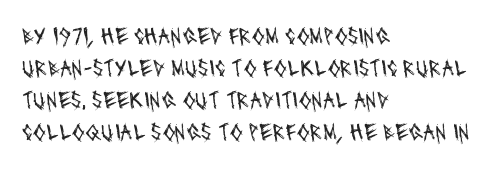
Interline gaps are of average width in this sample. Any mark beneath the type? The region is blank. Visually the block forms a straight wall on the left and a jagged coastline on the right. No heavy texture on the line: the type isn't bold.
